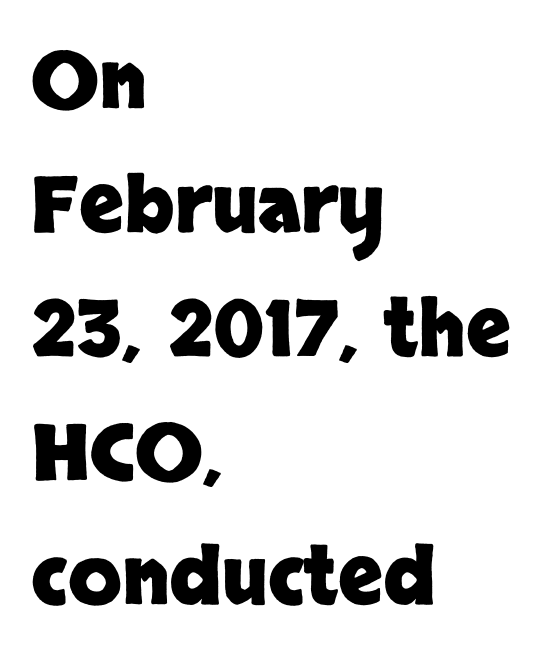
{"serif": "no", "italic": "no", "bold": "yes", "weight": "heavy", "width": "normal", "stroke_contrast": "low", "x_height": "large", "monospaced": "no", "underline": "no", "align": "left", "line_spacing": "normal", "line_spacing_ratio": 1.59, "letter_spacing": "normal", "letter_spacing_em": 0.0, "glyph_px": 78}
